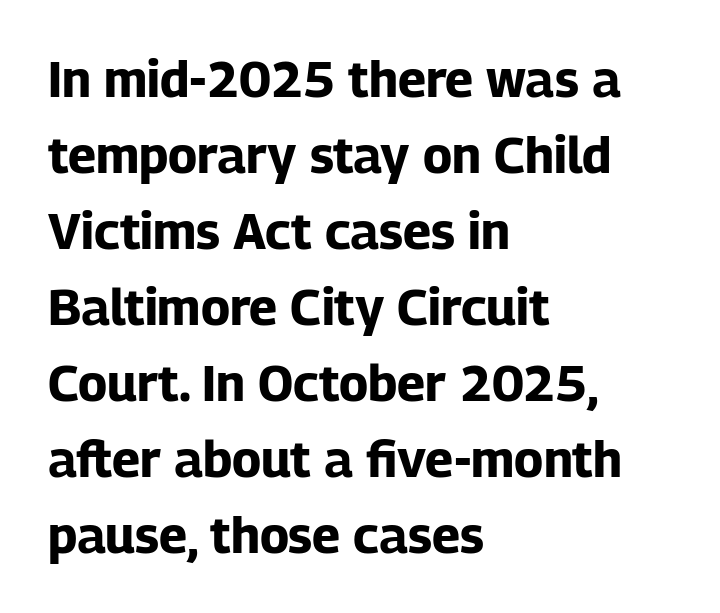
The image shows 50 px bold sans-serif type, upright; set left-aligned, normal line spacing (1.52x), normal letter spacing, not underlined; low stroke contrast and a medium x-height.
